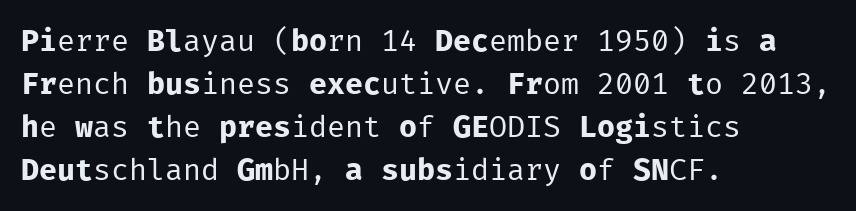
The image shows 30 px regular-weight sans-serif type, upright, monospaced; set left-aligned, normal line spacing (1.43x), normal letter spacing, not underlined; low stroke contrast and a medium x-height.
